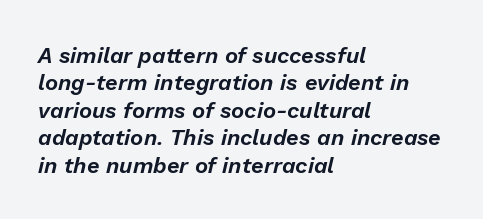
The image shows 22 px text type, italic (leaning right); set left-aligned, normal line spacing (1.25x), normal letter spacing, not underlined.
